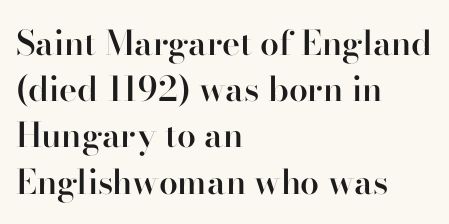
Q: Is the text bold? A: Semi-bold.
Q: Is the text italic (slanted)? A: No, it is upright.
Q: Is the typeface a serif or a sans-serif typeface? A: Serif.
Q: Is the text underlined? A: No.
Q: How is the paragraph aligned? A: Left-aligned.
Q: Is the spacing between letters normal or unusually wide? A: Normal.
Q: Is the spacing between lines tight, normal or loose? A: Normal.
Q: Width (condensed, normal, or wide)? A: Normal.
Q: Stroke contrast? A: High.
Q: x-height? A: Small.
Q: Monospaced? A: No.
